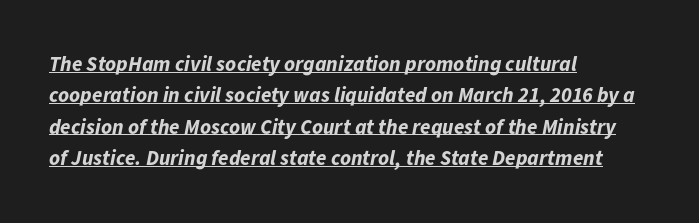
{"italic": "yes", "lean": "right", "slant_degrees": 11, "bold": "yes", "underline": "yes", "align": "left", "line_spacing": "normal", "line_spacing_ratio": 1.49, "letter_spacing": "normal", "letter_spacing_em": 0.0, "glyph_px": 21}
